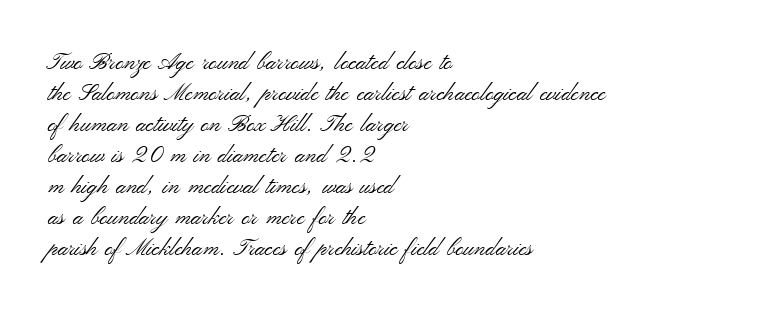
The ragged edge is on the right, which tells us the setting is flush left. Reading down the column, the eye jumps a familiar distance to each next line. The specimen omits any rule beneath the text block's lines. The face looks like a standard text weight, possibly lighter.
